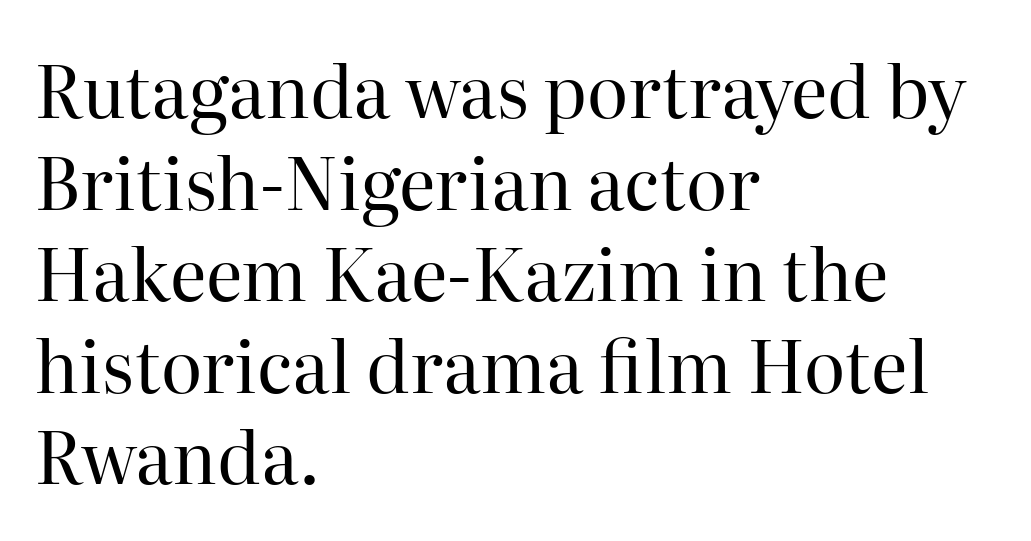
The image shows 71 px regular-weight serif type, upright; set left-aligned, normal line spacing (1.29x), normal letter spacing, not underlined; high stroke contrast and a medium x-height.
